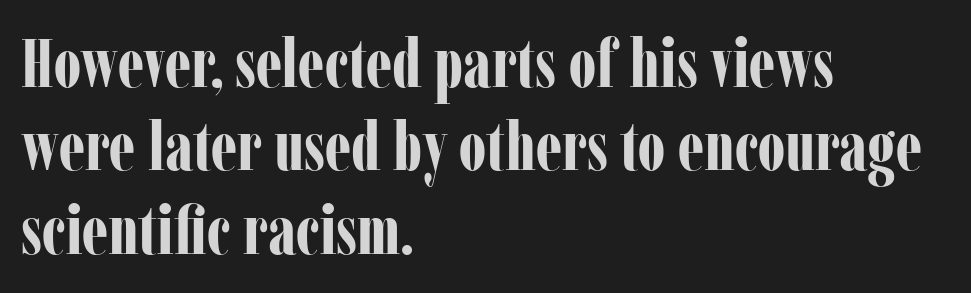
You could not count columns in this text — the font is proportionally spaced. Heft: maximum for text — a bold. No italicization has been applied; the sample stays upright. Observe the serifs anchoring each vertical stroke in this sample. The letters sit at their default tracking, neither squeezed nor spread. Rule under the text: the space is simply empty.
